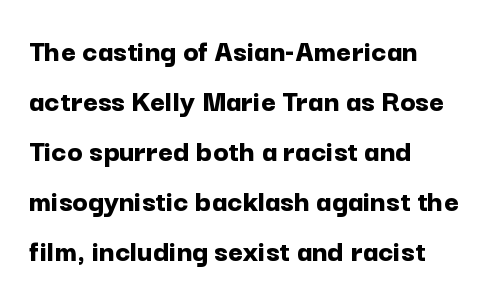
Is this a fixed-width face? No — the glyphs have proportional, varying widths. The line-height multiplier appears to be the usual default. The rendering shows plain stroke endings on the letterforms — a sans-serif design. Emphasis by weight is at full strength: bold.
